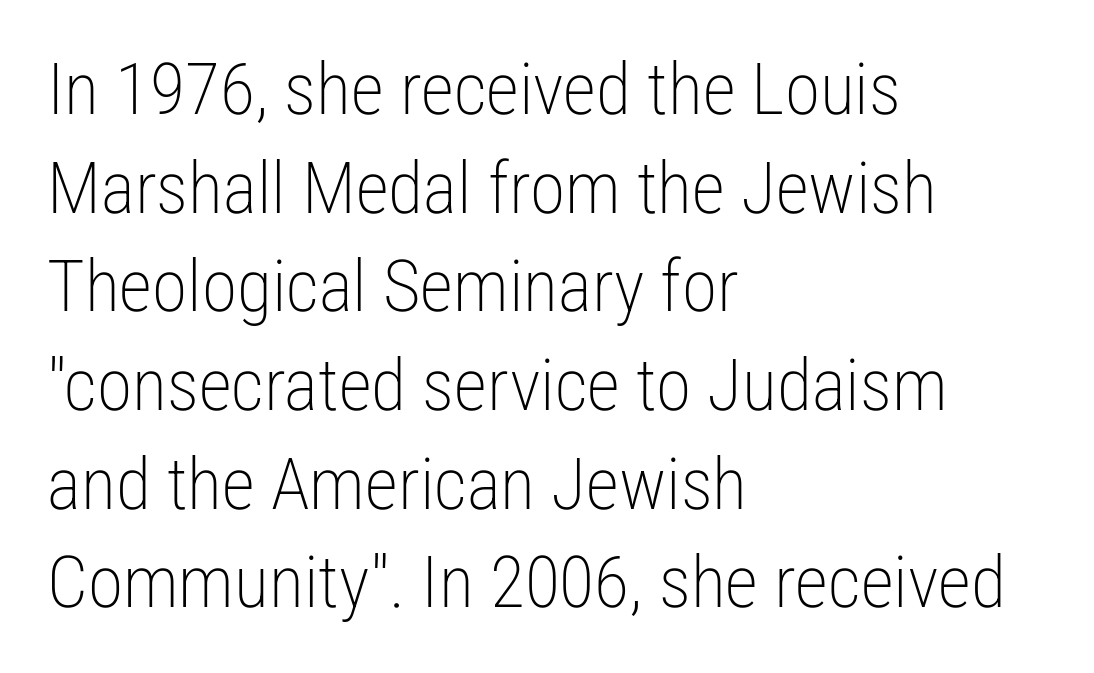
{"serif": "no", "italic": "no", "bold": "no", "weight": "light", "width": "condensed", "stroke_contrast": "low", "x_height": "medium", "monospaced": "no", "underline": "no", "align": "left", "line_spacing": "normal", "line_spacing_ratio": 1.37, "letter_spacing": "normal", "letter_spacing_em": 0.0, "glyph_px": 72}
